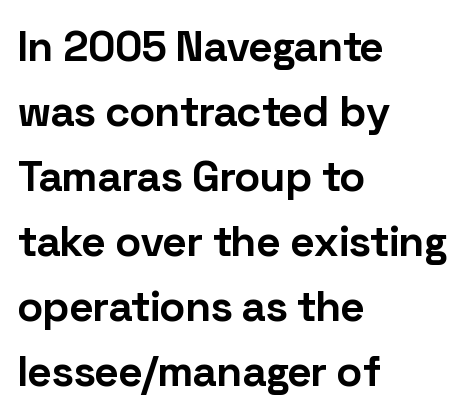
Q: Is the text bold? A: Yes.
Q: Is the text italic (slanted)? A: No, it is upright.
Q: Is the typeface a serif or a sans-serif typeface? A: Sans-serif.
Q: Is the text underlined? A: No.
Q: How is the paragraph aligned? A: Left-aligned.
Q: Is the spacing between letters normal or unusually wide? A: Normal.
Q: Is the spacing between lines tight, normal or loose? A: Normal.
Q: Width (condensed, normal, or wide)? A: Normal.
Q: Stroke contrast? A: Low.
Q: x-height? A: Medium.
Q: Monospaced? A: No.
